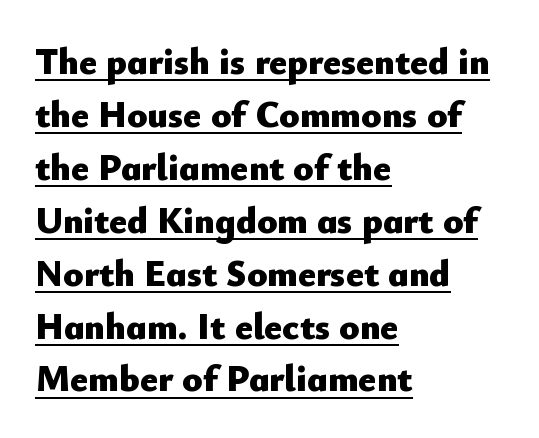
Q: Is the text bold? A: Yes.
Q: Is the text italic (slanted)? A: No, it is upright.
Q: Is the typeface a serif or a sans-serif typeface? A: Sans-serif.
Q: Is the text underlined? A: Yes.
Q: How is the paragraph aligned? A: Left-aligned.
Q: Is the spacing between letters normal or unusually wide? A: Normal.
Q: Is the spacing between lines tight, normal or loose? A: Normal.
Q: Width (condensed, normal, or wide)? A: Normal.
Q: Stroke contrast? A: Low.
Q: x-height? A: Small.
Q: Monospaced? A: No.
